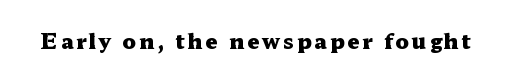
Pretty heavy lettering here — definitely bold. The passage shown is not underscored anywhere. Do the letters lean? They stand straight.
